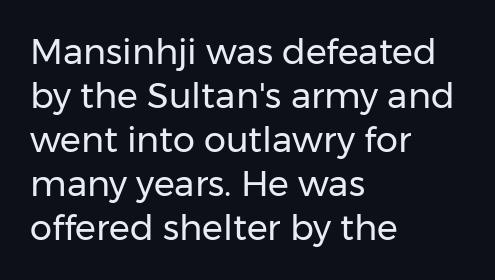
{"serif": "no", "italic": "no", "bold": "no", "weight": "regular", "width": "normal", "stroke_contrast": "low", "x_height": "medium", "monospaced": "no", "underline": "no", "align": "left", "line_spacing": "normal", "line_spacing_ratio": 1.26, "letter_spacing": "normal", "letter_spacing_em": 0.0, "glyph_px": 35}
